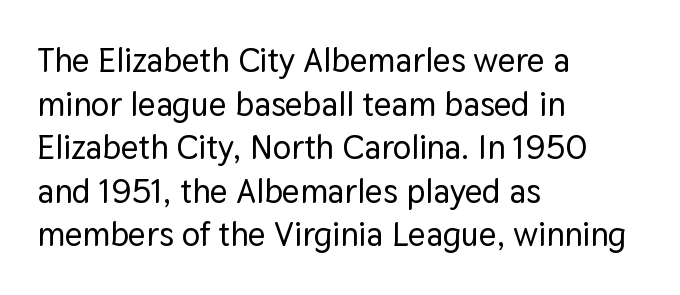
Q: Is the text italic (slanted)? A: No, it is upright.
Q: Is the typeface a serif or a sans-serif typeface? A: Sans-serif.
Q: Is the text underlined? A: No.
Q: How is the paragraph aligned? A: Left-aligned.
Q: Is the spacing between letters normal or unusually wide? A: Normal.
Q: Is the spacing between lines tight, normal or loose? A: Normal.
Q: Width (condensed, normal, or wide)? A: Normal.
Q: Stroke contrast? A: Low.
Q: x-height? A: Medium.
Q: Monospaced? A: No.
